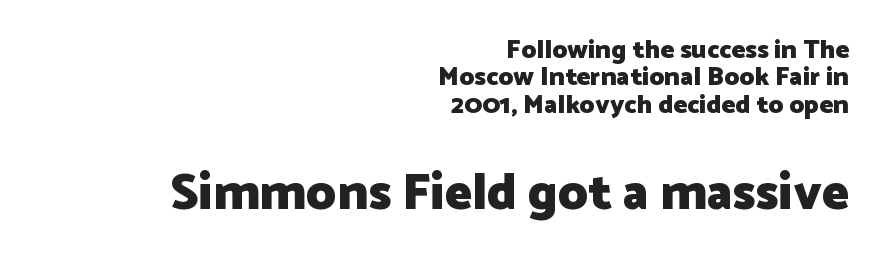
The image shows 51 px heavy sans-serif type, upright; set right-aligned, tight line spacing (1.05x), normal letter spacing, not underlined; the second (bottom) block is 1.96x larger; low stroke contrast and a medium x-height.
